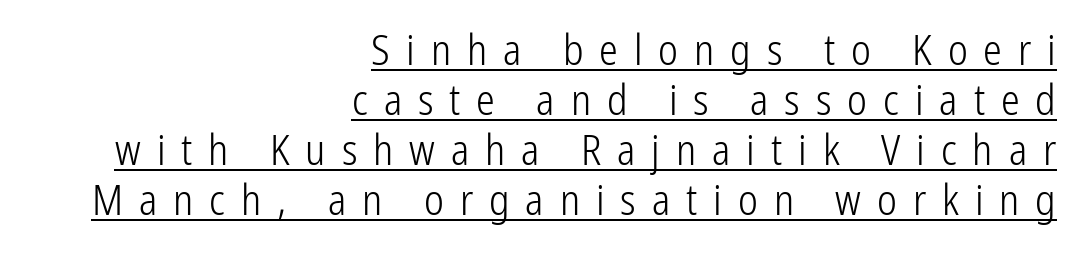
The image shows 42 px light, condensed sans-serif type, upright; set right-aligned, line spacing 1.19x, unusually wide letter spacing (+0.38 em), underlined; low stroke contrast and a medium x-height.
